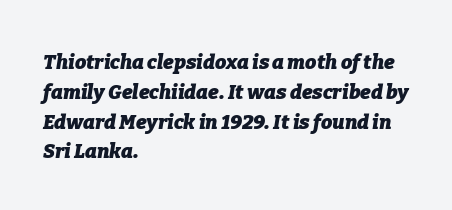
The image shows 20 px bold type, italic (leaning right); set left-aligned, normal line spacing (1.49x), normal letter spacing, not underlined.
